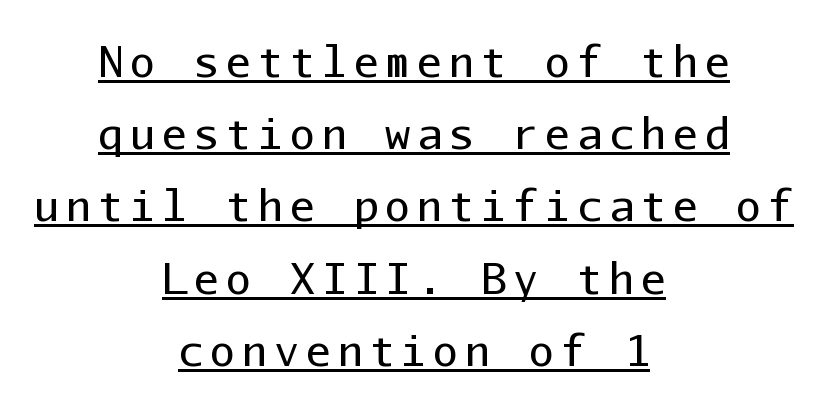
Q: Is the text bold? A: No.
Q: Is the text italic (slanted)? A: No, it is upright.
Q: Is the typeface a serif or a sans-serif typeface? A: Sans-serif.
Q: Is the text underlined? A: Yes.
Q: How is the paragraph aligned? A: Centered.
Q: Width (condensed, normal, or wide)? A: Normal.
Q: Stroke contrast? A: Low.
Q: x-height? A: Medium.
Q: Monospaced? A: Yes.
